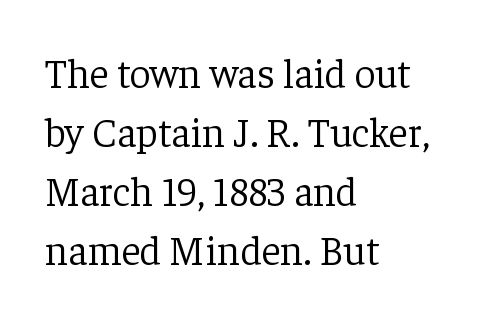
{"serif": "yes", "italic": "no", "bold": "no", "weight": "light", "width": "normal", "stroke_contrast": "low", "x_height": "medium", "monospaced": "no", "underline": "no", "align": "left", "line_spacing": "normal", "line_spacing_ratio": 1.44, "letter_spacing": "normal", "letter_spacing_em": 0.0, "glyph_px": 41}
